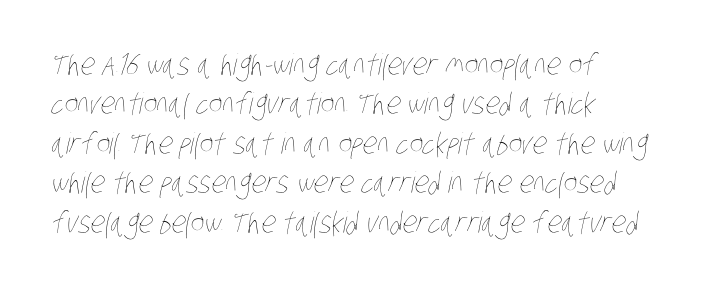
The rendering uses natural spacing where letterforms have individual widths. Clear beneath every line of the passage. The font sits on the lighter half of the weight spectrum, regular included. Caption: standard tracking, unaltered. Horizontal bands of white between lines are of average thickness. A student would call this left alignment; a typographer would say flush left, rag right.
